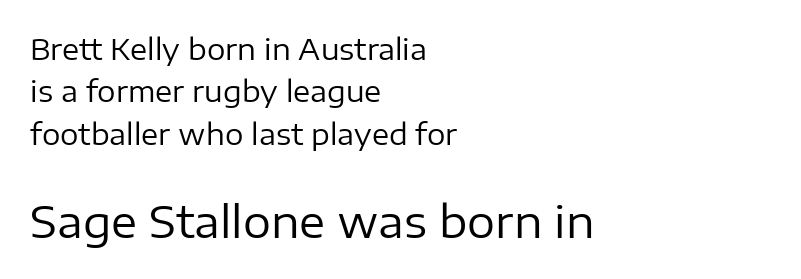
The type family on display is of the sans-serif kind. This sample has the flowing, uneven cadence of proportional lettering. Anything drawn beneath the words? Only blank space. The space between consecutive lines is moderate.
